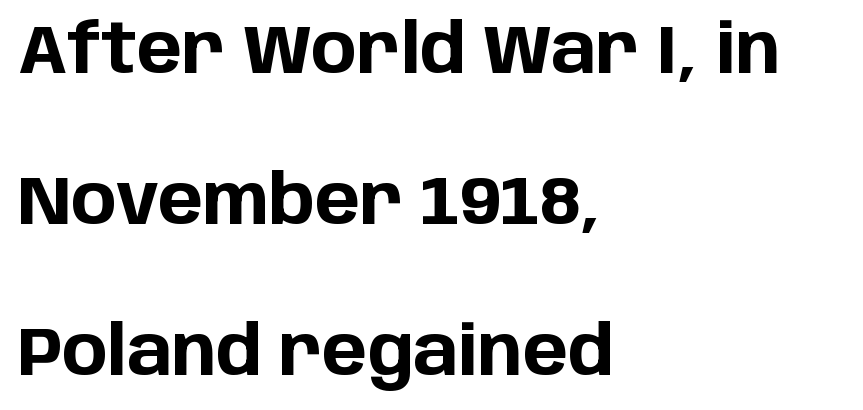
Q: Is the text bold? A: Yes.
Q: Is the text italic (slanted)? A: No, it is upright.
Q: Is the typeface a serif or a sans-serif typeface? A: Sans-serif.
Q: Is the text underlined? A: No.
Q: How is the paragraph aligned? A: Left-aligned.
Q: Is the spacing between letters normal or unusually wide? A: Normal.
Q: Is the spacing between lines tight, normal or loose? A: Loose.
Q: Width (condensed, normal, or wide)? A: Normal.
Q: Stroke contrast? A: Low.
Q: x-height? A: Large.
Q: Monospaced? A: No.
